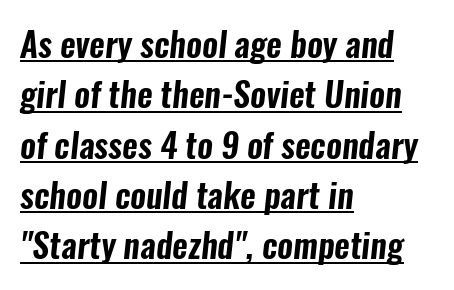
{"serif": "no", "width": "condensed", "stroke_contrast": "low", "x_height": "medium", "monospaced": "no", "underline": "yes", "align": "left", "line_spacing": "normal", "line_spacing_ratio": 1.48, "letter_spacing": "normal", "letter_spacing_em": 0.0, "glyph_px": 34}
